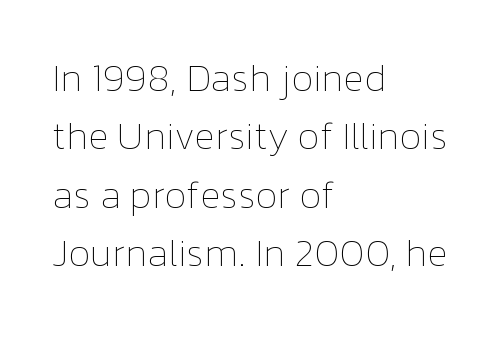
Short note: letters normally spaced. This sample uses an upright cut, with every glyph sitting square on the baseline. The paragraph shown leans on its left margin. Proportional: the letters do not fall into vertical columns.
